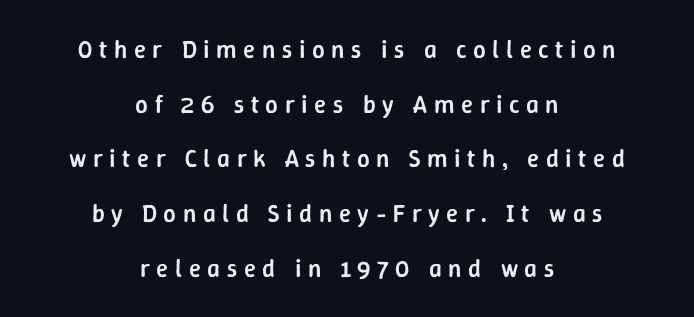
This block would shrink considerably if given ordinary leading; it's expanded now. Characters remain perfectly vertical along every line. Compared with typical body copy, the letter spacing here is much looser. As a designer I'd log this as weight 600, semibold. Line starts and ends both wander, symmetrically.
